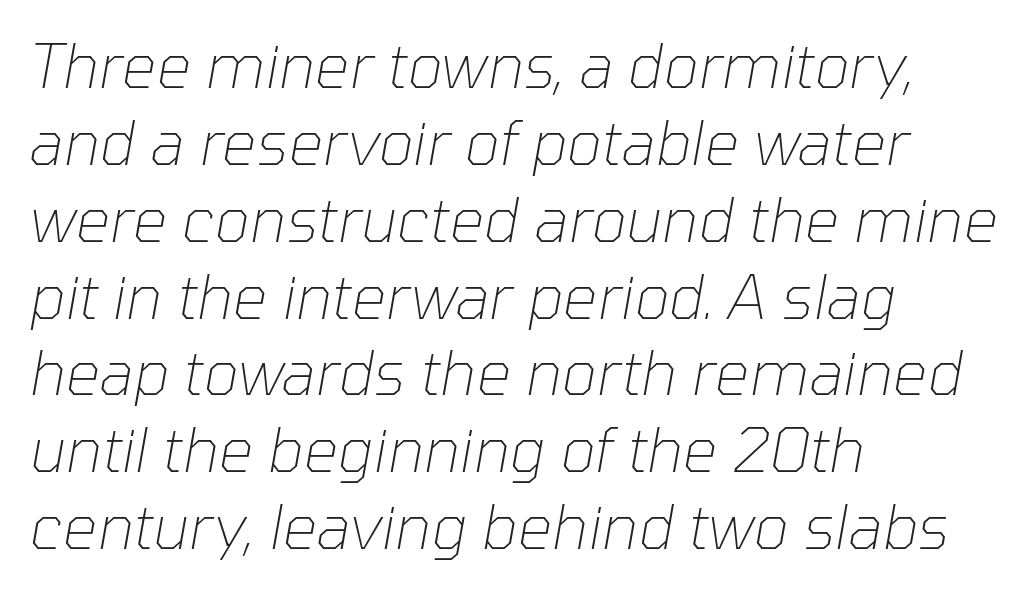
Q: Is the text bold? A: No.
Q: Is the text italic (slanted)? A: Yes, it leans right by about 10 degrees.
Q: Is the text underlined? A: No.
Q: How is the paragraph aligned? A: Left-aligned.
Q: Is the spacing between letters normal or unusually wide? A: Normal.
Q: Is the spacing between lines tight, normal or loose? A: Normal.
Q: Width (condensed, normal, or wide)? A: Normal.
Q: Stroke contrast? A: Low.
Q: x-height? A: Medium.
Q: Monospaced? A: No.
